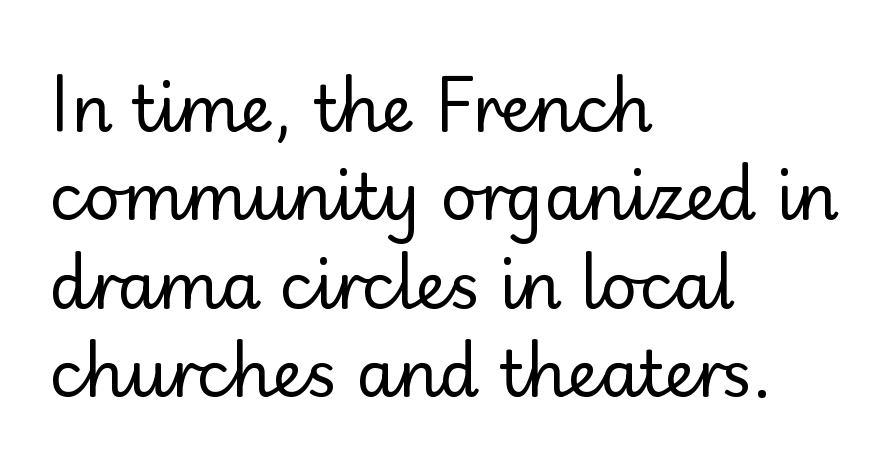
The image shows 64 px regular-weight sans-serif type, upright; set left-aligned, normal line spacing (1.38x), normal letter spacing, not underlined; low stroke contrast and a small x-height.
